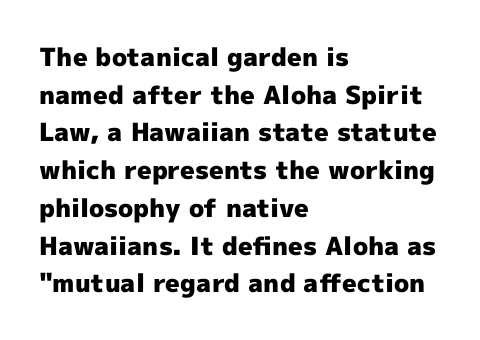
Q: Is the text bold? A: Yes.
Q: Is the text italic (slanted)? A: No, it is upright.
Q: Is the text underlined? A: No.
Q: How is the paragraph aligned? A: Left-aligned.
Q: Is the spacing between letters normal or unusually wide? A: Normal.
Q: Is the spacing between lines tight, normal or loose? A: Normal.
